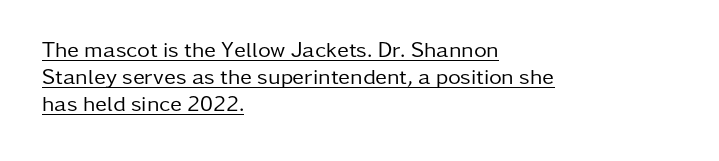
Q: Is the text bold? A: No.
Q: Is the text italic (slanted)? A: No, it is upright.
Q: Is the text underlined? A: Yes.
Q: How is the paragraph aligned? A: Left-aligned.
Q: Is the spacing between letters normal or unusually wide? A: Normal.
